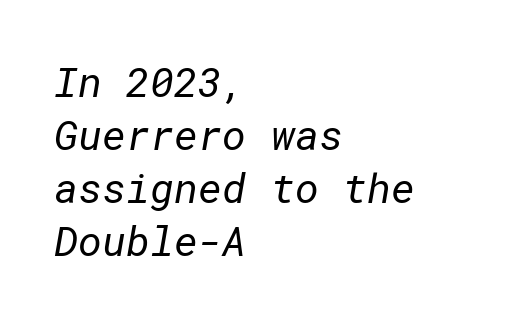
Q: Is the text bold? A: No.
Q: Is the typeface a serif or a sans-serif typeface? A: Sans-serif.
Q: Is the text underlined? A: No.
Q: How is the paragraph aligned? A: Left-aligned.
Q: Is the spacing between letters normal or unusually wide? A: Normal.
Q: Is the spacing between lines tight, normal or loose? A: Normal.
Q: Width (condensed, normal, or wide)? A: Normal.
Q: Stroke contrast? A: Low.
Q: x-height? A: Medium.
